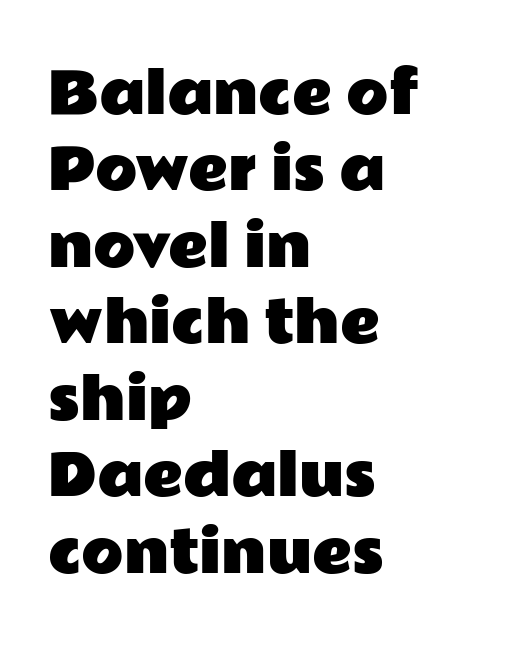
Is there much room between lines? A standard amount, neither cramped nor airy. The baseline area is clear. Which margin do the lines hug? The left one — the right edge is uneven. Grotesque or geometric, the face here clearly has no serifs. What stands out about the letter spacing? Nothing — it is the standard amount. The specimen reads as upright at a glance.
